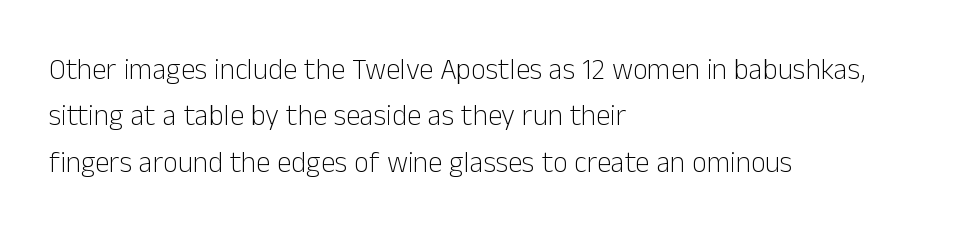
{"serif": "no", "italic": "no", "bold": "no", "weight": "light", "width": "normal", "stroke_contrast": "low", "x_height": "medium", "monospaced": "no", "underline": "no", "align": "left", "line_spacing": "normal", "line_spacing_ratio": 1.6, "letter_spacing": "normal", "letter_spacing_em": 0.0, "glyph_px": 29}
